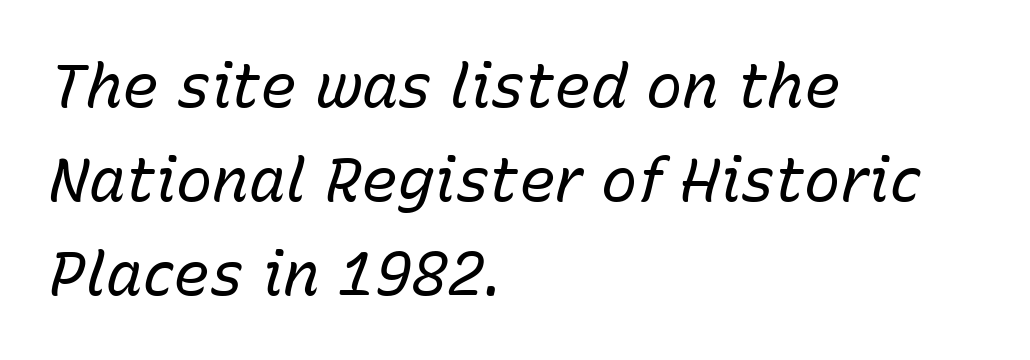
The image shows 61 px regular-weight type, italic (leaning right); set left-aligned, normal line spacing (1.54x), normal letter spacing, not underlined; low stroke contrast and a medium x-height.
